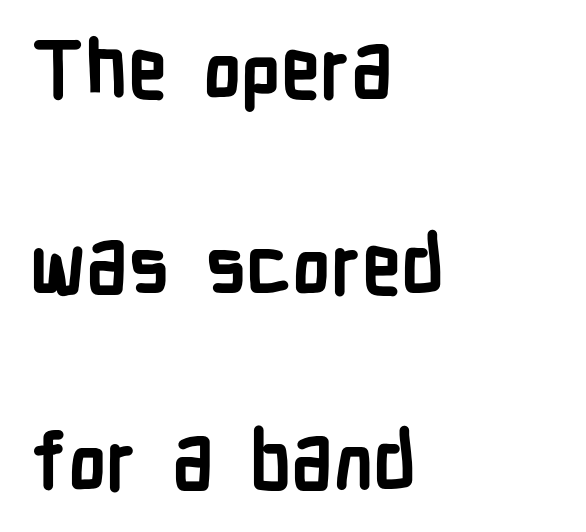
Q: Is the text bold? A: Yes.
Q: Is the text italic (slanted)? A: No, it is upright.
Q: Is the typeface a serif or a sans-serif typeface? A: Sans-serif.
Q: Is the text underlined? A: No.
Q: How is the paragraph aligned? A: Left-aligned.
Q: Is the spacing between letters normal or unusually wide? A: Normal.
Q: Is the spacing between lines tight, normal or loose? A: Loose.
Q: Width (condensed, normal, or wide)? A: Condensed.
Q: Stroke contrast? A: Low.
Q: x-height? A: Medium.
Q: Monospaced? A: No.
